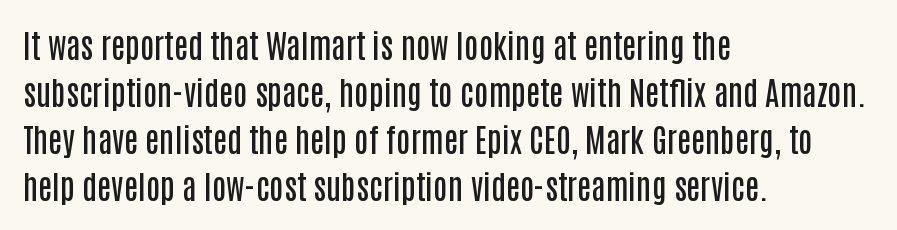
{"serif": "no", "italic": "no", "bold": "semi", "weight": "semibold", "width": "condensed", "stroke_contrast": "low", "x_height": "large", "monospaced": "no", "underline": "no", "align": "left", "line_spacing": "normal", "line_spacing_ratio": 1.47, "letter_spacing": "normal", "letter_spacing_em": 0.0, "glyph_px": 32}
